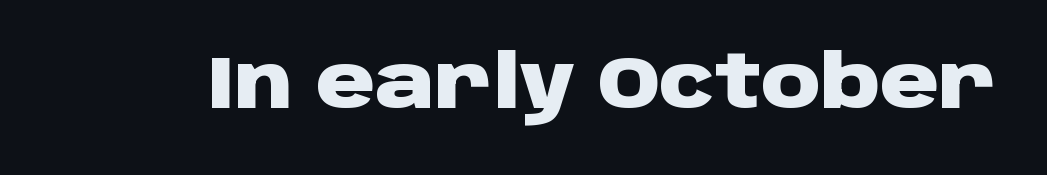
{"serif": "no", "italic": "no", "bold": "yes", "weight": "heavy", "width": "wide", "stroke_contrast": "low", "x_height": "large", "monospaced": "no", "underline": "no", "letter_spacing": "normal", "letter_spacing_em": 0.0, "glyph_px": 73}
